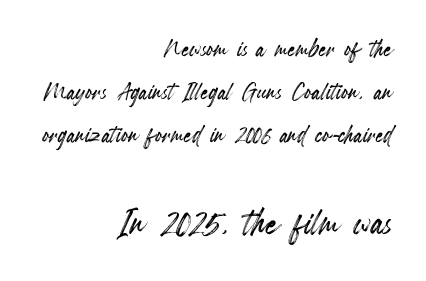
{"width": "condensed", "x_height": "small", "monospaced": "no", "underline": "no", "align": "right", "line_spacing": "normal", "line_spacing_ratio": 1.39, "letter_spacing": "normal", "letter_spacing_em": 0.0, "larger_block": "second", "size_ratio": 1.52, "glyph_px": 47}
